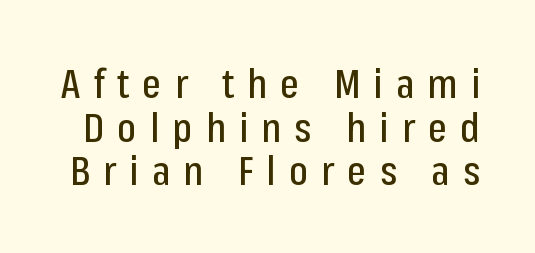
A bare baseline throughout the passage. Very little white space separates one row of letters from the next. Words appear elongated and porous because spacing is wide. The passage shown is typed in a proportional face where columns would drift. The font family rendered here belongs to the sans-serif group. This is roman type, the default non-slanted kind.
